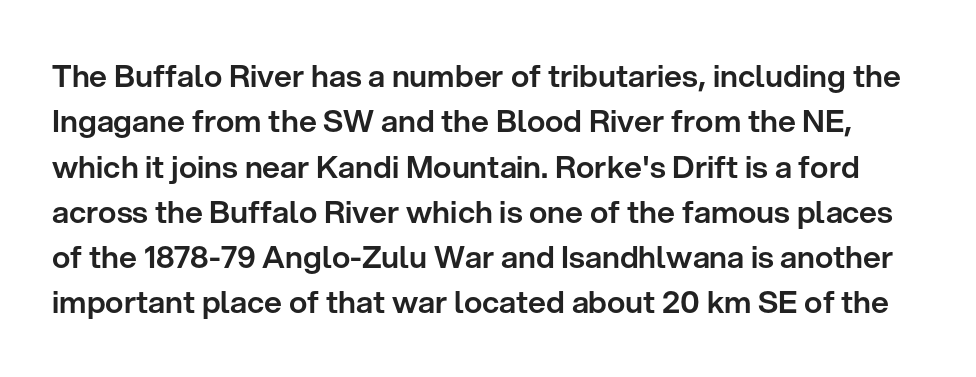
Q: Is the text italic (slanted)? A: No, it is upright.
Q: Is the typeface a serif or a sans-serif typeface? A: Sans-serif.
Q: Is the text underlined? A: No.
Q: Is the spacing between letters normal or unusually wide? A: Normal.
Q: Is the spacing between lines tight, normal or loose? A: Normal.
Q: Width (condensed, normal, or wide)? A: Normal.
Q: Stroke contrast? A: Low.
Q: x-height? A: Medium.
Q: Monospaced? A: No.
